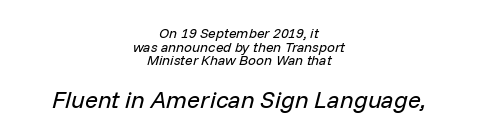
{"italic": "yes", "lean": "right", "slant_degrees": 14, "bold": "no", "underline": "no", "align": "center", "line_spacing": "tight", "line_spacing_ratio": 0.98, "letter_spacing": "normal", "letter_spacing_em": 0.0, "larger_block": "second", "size_ratio": 1.71, "glyph_px": 24}
